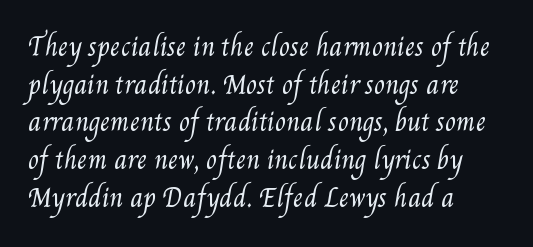
Q: Is the text bold? A: No.
Q: Is the text underlined? A: No.
Q: How is the paragraph aligned? A: Left-aligned.
Q: Is the spacing between letters normal or unusually wide? A: Normal.
Q: Is the spacing between lines tight, normal or loose? A: Normal.
